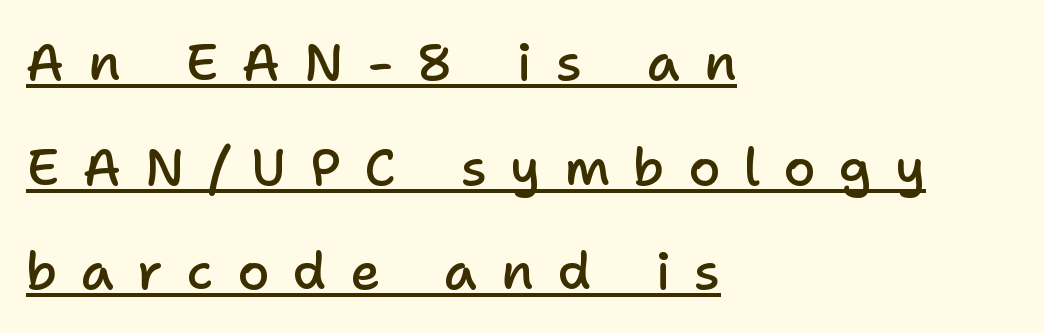
The image shows 52 px semibold sans-serif type, upright; set left-aligned, loose line spacing (2.01x), unusually wide letter spacing (+0.45 em), underlined; low stroke contrast and a medium x-height.
